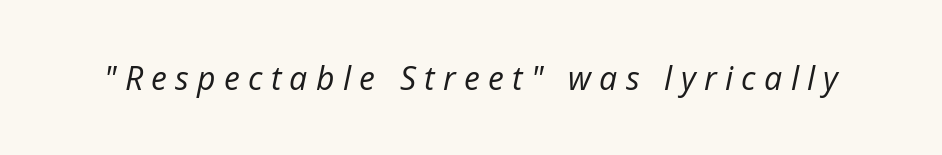
Q: Is the text bold? A: No.
Q: Is the text italic (slanted)? A: Yes, it leans right by about 12 degrees.
Q: Is the text underlined? A: No.
Q: Is the spacing between letters normal or unusually wide? A: Unusually wide.
Q: Width (condensed, normal, or wide)? A: Normal.
Q: Stroke contrast? A: Low.
Q: x-height? A: Medium.
Q: Monospaced? A: No.
